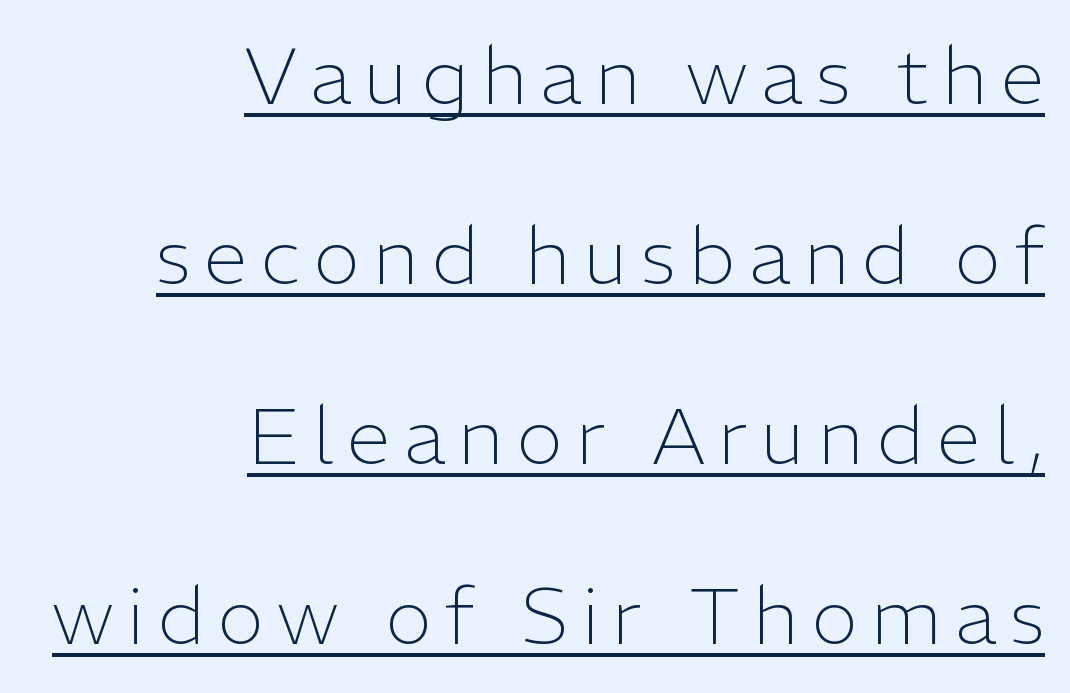
One glance says open: line gaps are wider than usual. Every stem runs plumb, perpendicular to the baseline. Honestly, the underline is the first thing you notice here. Does the type have serifs? No, each stem ends abruptly. Note the varied advance widths — an 'i' is clearly narrower than an 'm'. The font sits on the lighter half of the weight spectrum, regular included.
